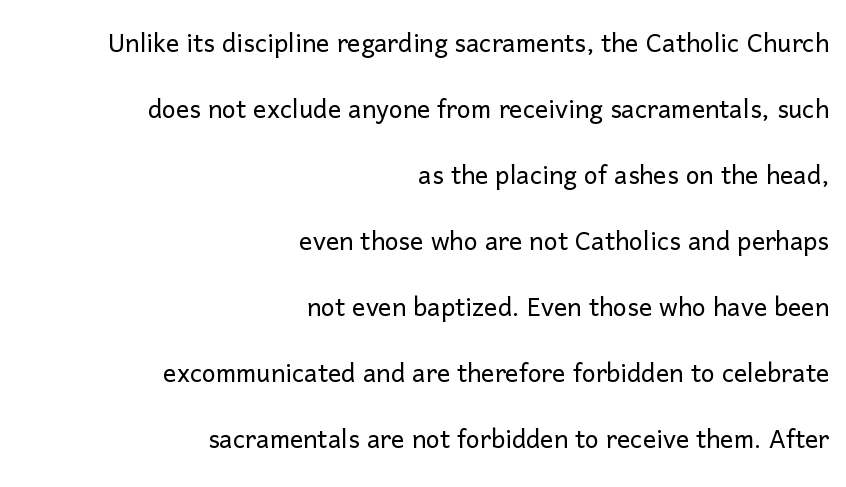
The image shows 33 px light sans-serif type, upright; set right-aligned, loose line spacing (2.0x), normal letter spacing, not underlined; low stroke contrast and a medium x-height.
